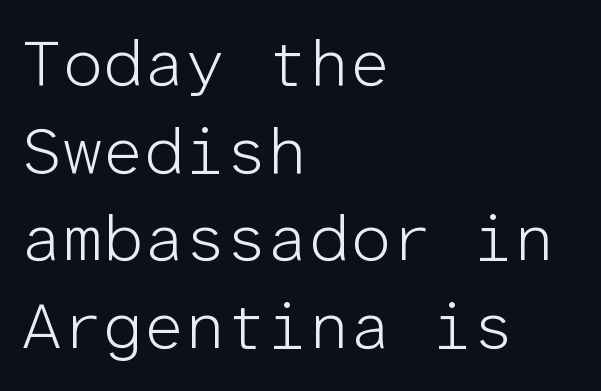
Q: Is the text bold? A: No.
Q: Is the text italic (slanted)? A: No, it is upright.
Q: Is the typeface a serif or a sans-serif typeface? A: Sans-serif.
Q: Is the text underlined? A: No.
Q: How is the paragraph aligned? A: Left-aligned.
Q: Is the spacing between letters normal or unusually wide? A: Normal.
Q: Is the spacing between lines tight, normal or loose? A: Normal.
Q: Width (condensed, normal, or wide)? A: Normal.
Q: Stroke contrast? A: Low.
Q: x-height? A: Medium.
Q: Monospaced? A: Yes.
